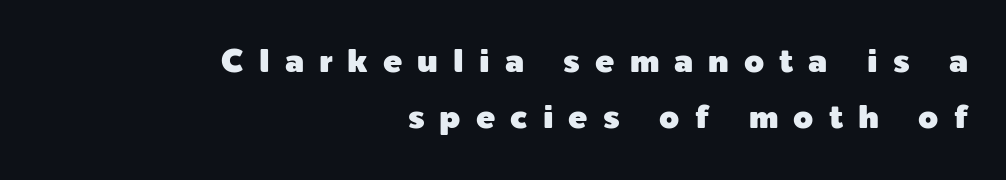
Q: Is the text italic (slanted)? A: No, it is upright.
Q: Is the typeface a serif or a sans-serif typeface? A: Sans-serif.
Q: Is the text underlined? A: No.
Q: How is the paragraph aligned? A: Right-aligned.
Q: Is the spacing between letters normal or unusually wide? A: Unusually wide.
Q: Width (condensed, normal, or wide)? A: Normal.
Q: x-height? A: Medium.
Q: Monospaced? A: No.
